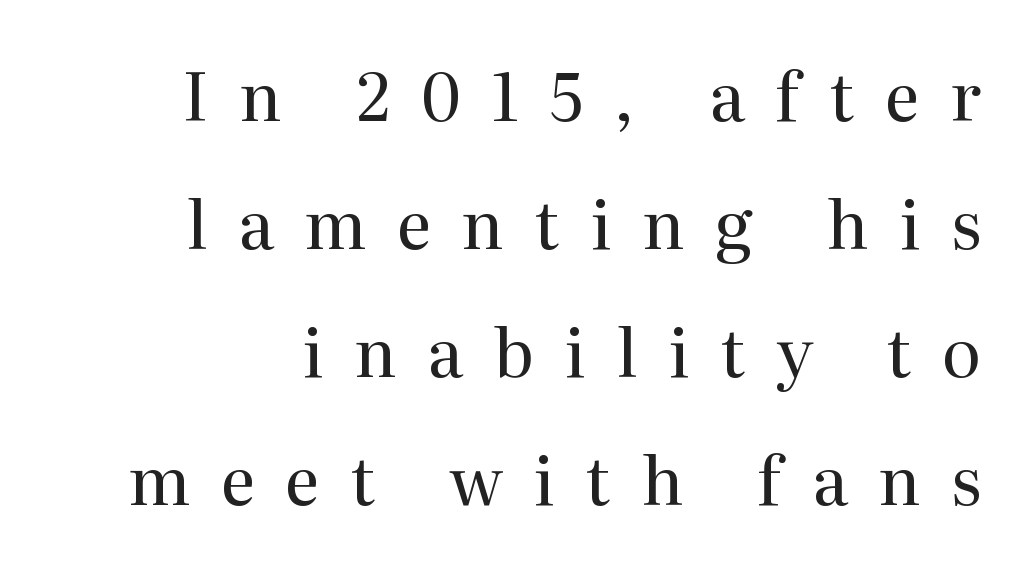
{"serif": "yes", "italic": "no", "bold": "no", "weight": "regular", "width": "normal", "stroke_contrast": "medium", "x_height": "medium", "monospaced": "no", "underline": "no", "align": "right", "line_spacing": "loose", "line_spacing_ratio": 1.91, "letter_spacing": "wide", "letter_spacing_em": 0.45, "glyph_px": 67}
